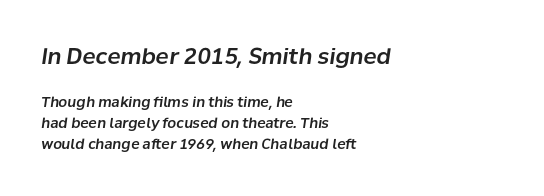
Q: Is the text italic (slanted)? A: Yes, it leans right by about 8 degrees.
Q: Is the text underlined? A: No.
Q: How is the paragraph aligned? A: Left-aligned.
Q: Is the spacing between letters normal or unusually wide? A: Normal.
Q: Is the spacing between lines tight, normal or loose? A: Normal.
Q: Which block of text is set in a larger size, the first (top) or the second (bottom)? A: The first (top) one.
